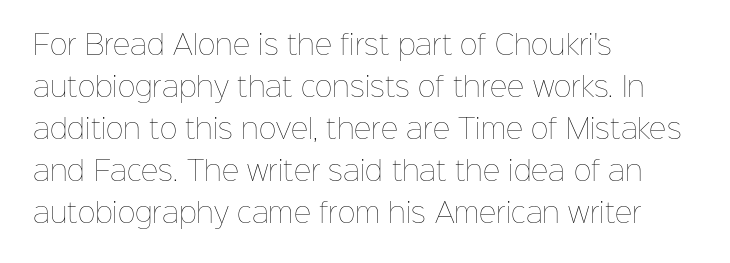
Each new line begins a customary step beneath the previous one. The passage shown is not underscored anywhere. Weight: not bold — regular or lighter. Nope, not italic — everything's standing straight. A classic flush-left, rag-right setting is used for this passage.
